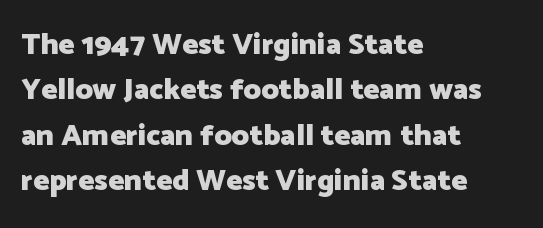
{"serif": "no", "italic": "no", "bold": "yes", "weight": "heavy", "width": "normal", "stroke_contrast": "low", "x_height": "medium", "monospaced": "no", "underline": "no", "align": "left", "line_spacing": "normal", "line_spacing_ratio": 1.51, "letter_spacing": "normal", "letter_spacing_em": 0.0, "glyph_px": 30}
